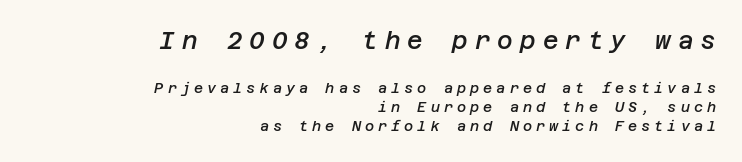
{"italic": "yes", "lean": "right", "slant_degrees": 12, "bold": "semi", "underline": "no", "align": "right", "line_spacing": "normal", "line_spacing_ratio": 1.39, "letter_spacing": "wide", "letter_spacing_em": 0.29, "larger_block": "first", "size_ratio": 1.71, "glyph_px": 24}
